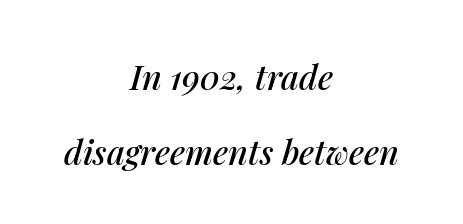
{"italic": "yes", "lean": "right", "slant_degrees": 14, "width": "normal", "stroke_contrast": "medium", "x_height": "medium", "monospaced": "no", "underline": "no", "align": "center", "line_spacing": "loose", "line_spacing_ratio": 2.2, "letter_spacing": "normal", "letter_spacing_em": 0.0, "glyph_px": 34}
